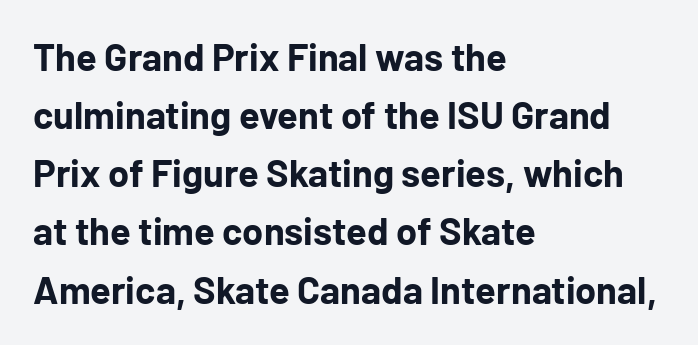
The passage shown is not underscored anywhere. This sample uses a sans-serif face. Upright lettering throughout. Typeset ragged right — the left edge is the straight one.
